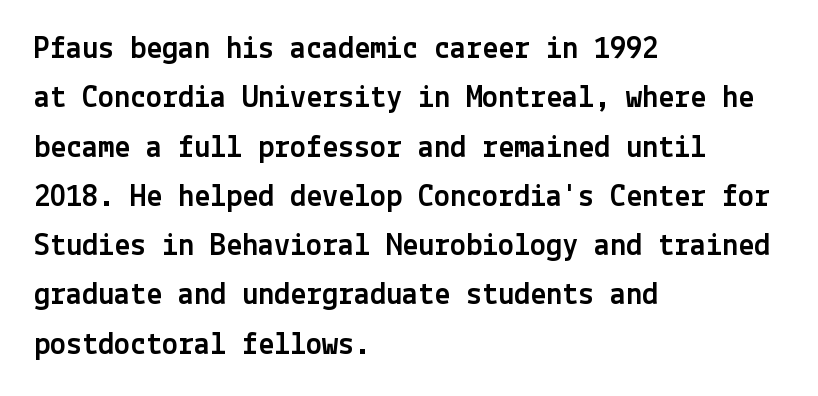
{"serif": "no", "italic": "no", "width": "normal", "x_height": "medium", "underline": "no", "align": "left", "line_spacing": "normal", "line_spacing_ratio": 1.54, "letter_spacing": "normal", "letter_spacing_em": 0.0, "glyph_px": 32}
